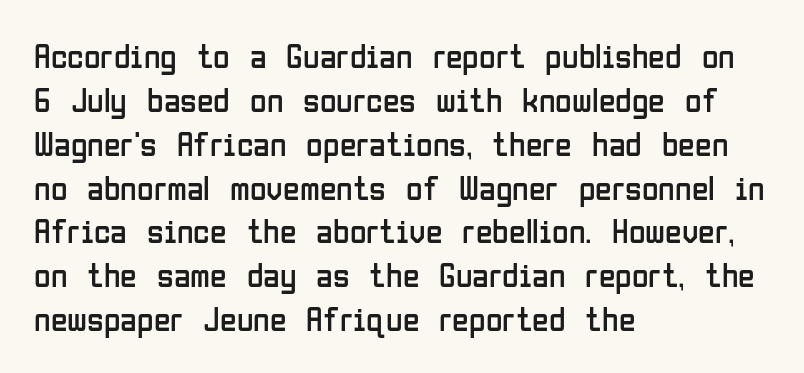
There is no visible air inserted between adjacent glyphs. Stems and bowls with no extra thickness — not bold. Looks like regular typesetting: each glyph gets only the width it needs. This sample uses an upright cut, with every glyph sitting square on the baseline. Short and long lines alike share a common starting point at left. This rendering features lettering with no underline.
